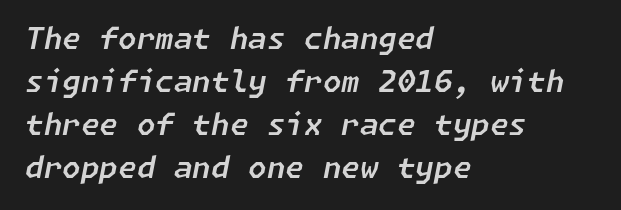
Q: Is the text italic (slanted)? A: Yes, it leans right by about 11 degrees.
Q: Is the text underlined? A: No.
Q: How is the paragraph aligned? A: Left-aligned.
Q: Is the spacing between letters normal or unusually wide? A: Normal.
Q: Is the spacing between lines tight, normal or loose? A: Normal.
Q: Width (condensed, normal, or wide)? A: Normal.
Q: Stroke contrast? A: Low.
Q: x-height? A: Medium.
